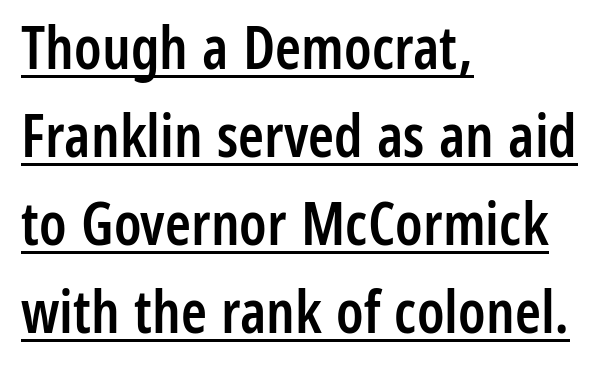
The image shows 59 px semibold, condensed sans-serif type, upright; set left-aligned, normal line spacing (1.49x), normal letter spacing, underlined; low stroke contrast and a medium x-height.
